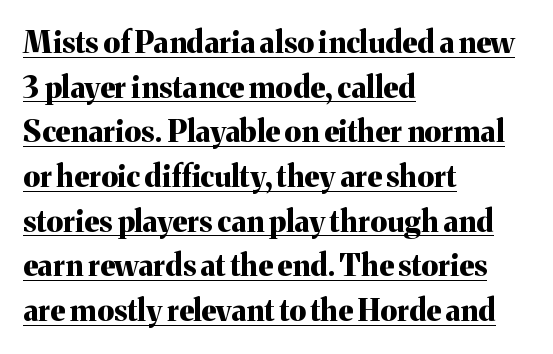
The face used here has the dense, thick strokes of a bold. Is there any slant? The stems are plumb. Compared with a centered layout, this one pins lines to the left instead. The sample's only ornament is a line tracing under the words. In terms of leading, this rendering sits right in the middle.
